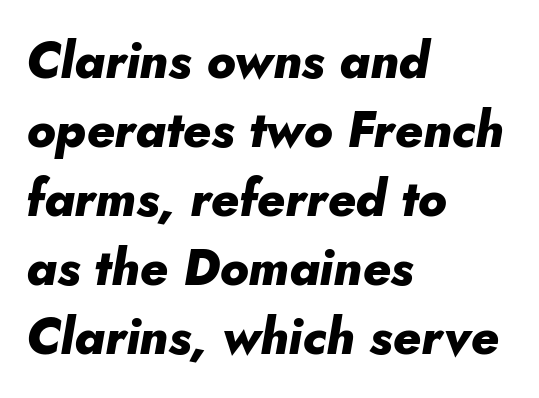
Q: Is the text bold? A: Yes.
Q: Is the text italic (slanted)? A: Yes, it leans right by about 10 degrees.
Q: Is the text underlined? A: No.
Q: How is the paragraph aligned? A: Left-aligned.
Q: Is the spacing between letters normal or unusually wide? A: Normal.
Q: Is the spacing between lines tight, normal or loose? A: Normal.
Q: Width (condensed, normal, or wide)? A: Normal.
Q: Stroke contrast? A: Low.
Q: x-height? A: Small.
Q: Monospaced? A: No.
